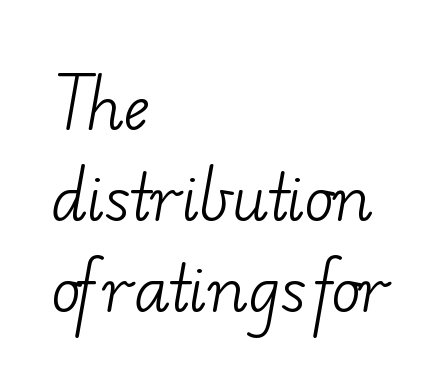
{"serif": "yes", "bold": "no", "weight": "light", "width": "wide", "stroke_contrast": "low", "x_height": "small", "monospaced": "no", "underline": "no", "align": "left", "line_spacing": "normal", "line_spacing_ratio": 1.49, "letter_spacing": "normal", "letter_spacing_em": 0.0, "glyph_px": 61}
